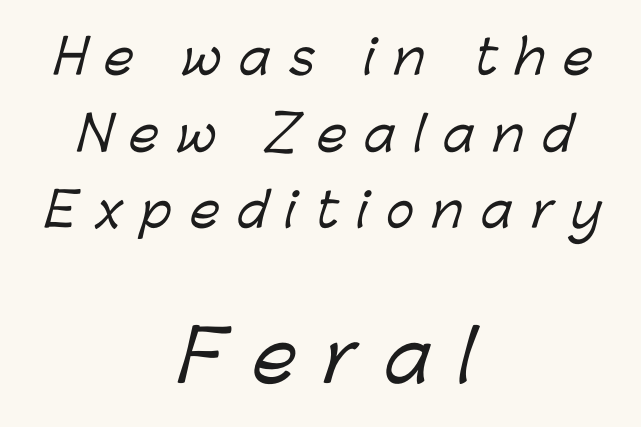
Vertical spacing — default. Honestly, the letter spacing is so wide it's the main thing you notice. The whitespace from short lines is split evenly between both sides. The letters advance in unequal steps, a hallmark of proportional type. Rule under the text: the space is simply empty.
